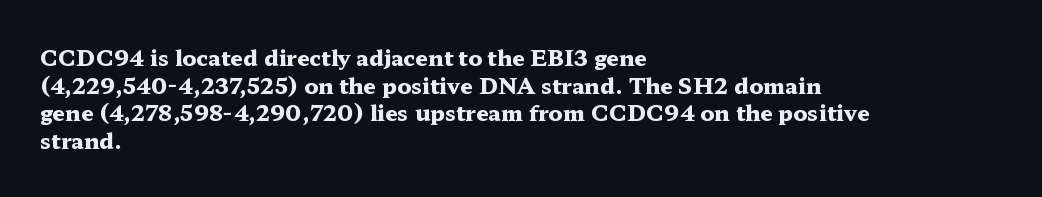
Q: Is the text bold? A: Yes.
Q: Is the text italic (slanted)? A: No, it is upright.
Q: Is the text underlined? A: No.
Q: How is the paragraph aligned? A: Left-aligned.
Q: Is the spacing between letters normal or unusually wide? A: Normal.
Q: Is the spacing between lines tight, normal or loose? A: Normal.
